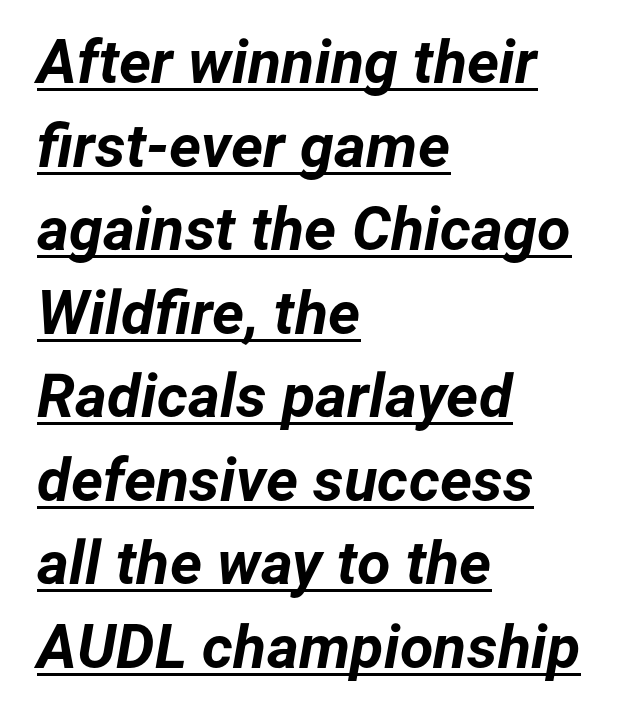
{"italic": "yes", "lean": "right", "slant_degrees": 12, "bold": "yes", "weight": "bold", "width": "normal", "stroke_contrast": "low", "x_height": "medium", "monospaced": "no", "underline": "yes", "align": "left", "line_spacing": "normal", "line_spacing_ratio": 1.37, "letter_spacing": "normal", "letter_spacing_em": 0.0, "glyph_px": 61}
